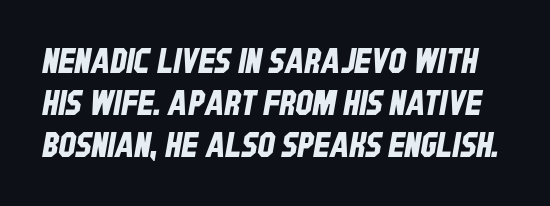
Q: Is the typeface a serif or a sans-serif typeface? A: Sans-serif.
Q: Is the text underlined? A: No.
Q: Is the spacing between letters normal or unusually wide? A: Normal.
Q: Width (condensed, normal, or wide)? A: Condensed.
Q: Stroke contrast? A: Low.
Q: x-height? A: Large.
Q: Monospaced? A: No.
